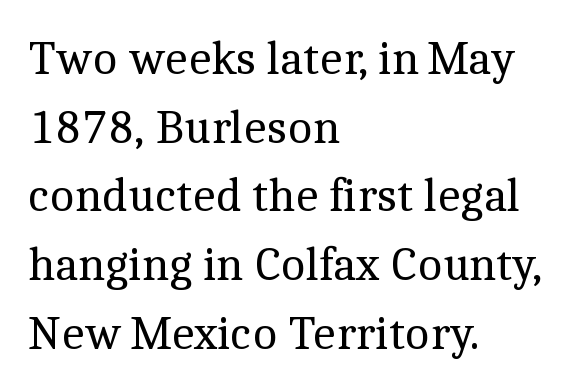
{"serif": "yes", "italic": "no", "bold": "no", "weight": "regular", "width": "normal", "x_height": "medium", "monospaced": "no", "underline": "no", "align": "left", "line_spacing": "normal", "line_spacing_ratio": 1.43, "letter_spacing": "normal", "letter_spacing_em": 0.0, "glyph_px": 48}
